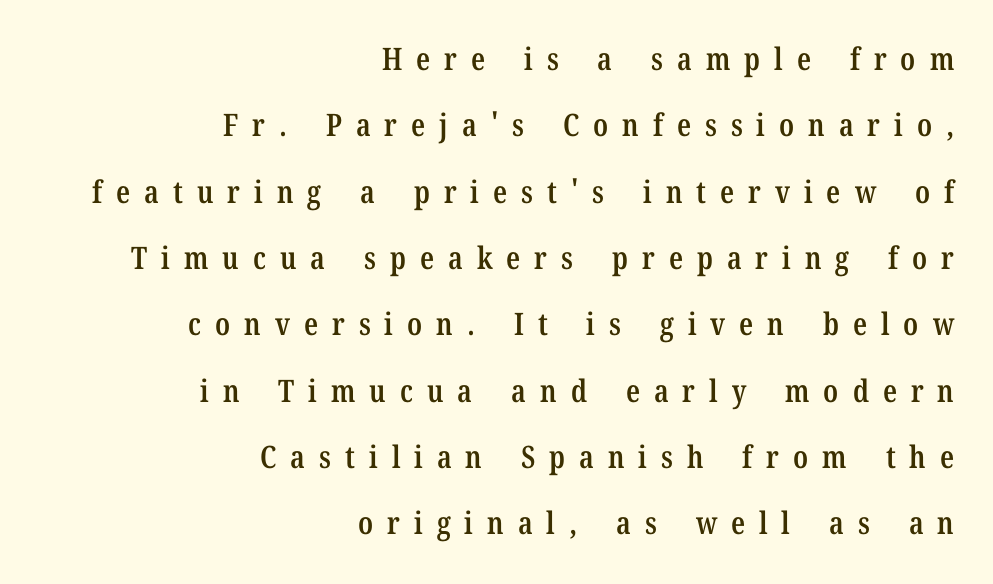
Q: Is the text bold? A: Semi-bold.
Q: Is the text italic (slanted)? A: No, it is upright.
Q: Is the typeface a serif or a sans-serif typeface? A: Serif.
Q: Is the text underlined? A: No.
Q: How is the paragraph aligned? A: Right-aligned.
Q: Is the spacing between letters normal or unusually wide? A: Unusually wide.
Q: Is the spacing between lines tight, normal or loose? A: Loose.
Q: Width (condensed, normal, or wide)? A: Condensed.
Q: Stroke contrast? A: Low.
Q: x-height? A: Medium.
Q: Monospaced? A: No.
